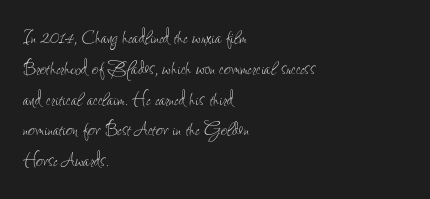
The image shows 23 px text type; set left-aligned, normal line spacing (1.34x), normal letter spacing, not underlined.
